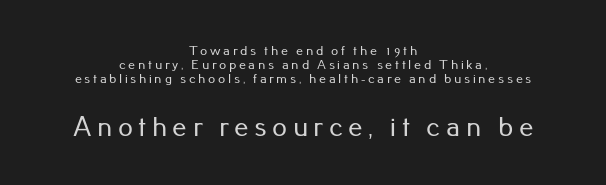
Q: Is the text italic (slanted)? A: No, it is upright.
Q: Is the typeface a serif or a sans-serif typeface? A: Sans-serif.
Q: Is the text underlined? A: No.
Q: How is the paragraph aligned? A: Centered.
Q: Is the spacing between lines tight, normal or loose? A: Tight.
Q: Which block of text is set in a larger size, the first (top) or the second (bottom)? A: The second (bottom) one.
Q: Width (condensed, normal, or wide)? A: Normal.
Q: Stroke contrast? A: Low.
Q: x-height? A: Small.
Q: Monospaced? A: No.
